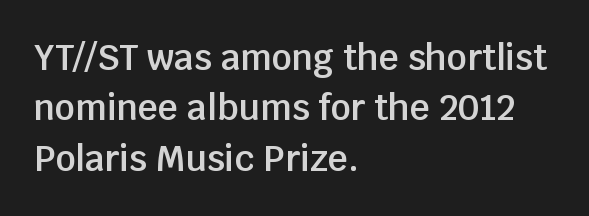
{"serif": "no", "italic": "no", "bold": "semi", "weight": "semibold", "width": "normal", "stroke_contrast": "low", "x_height": "large", "monospaced": "no", "underline": "no", "align": "left", "line_spacing": "normal", "line_spacing_ratio": 1.44, "letter_spacing": "normal", "letter_spacing_em": 0.0, "glyph_px": 35}
